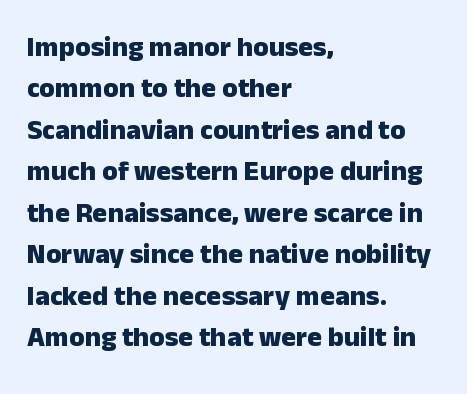
The image shows 28 px heavy sans-serif type, upright; set left-aligned, normal line spacing (1.48x), normal letter spacing, not underlined; low stroke contrast and a medium x-height.
